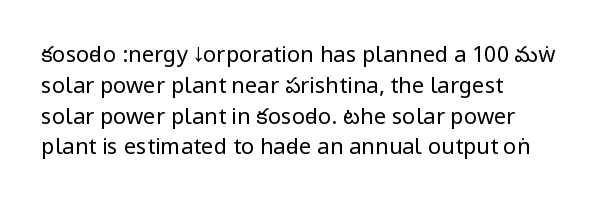
The image shows 22 px text type, upright; set left-aligned, normal line spacing (1.4x), normal letter spacing, not underlined.
